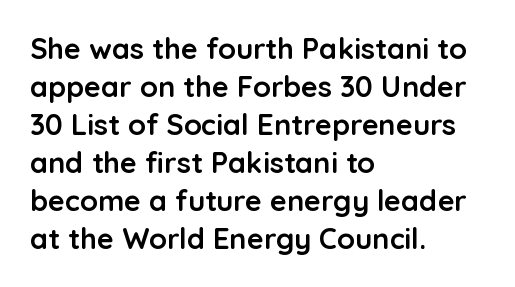
The image shows 29 px semibold sans-serif type, upright; set left-aligned, normal line spacing (1.31x), normal letter spacing, not underlined; low stroke contrast and a medium x-height.
